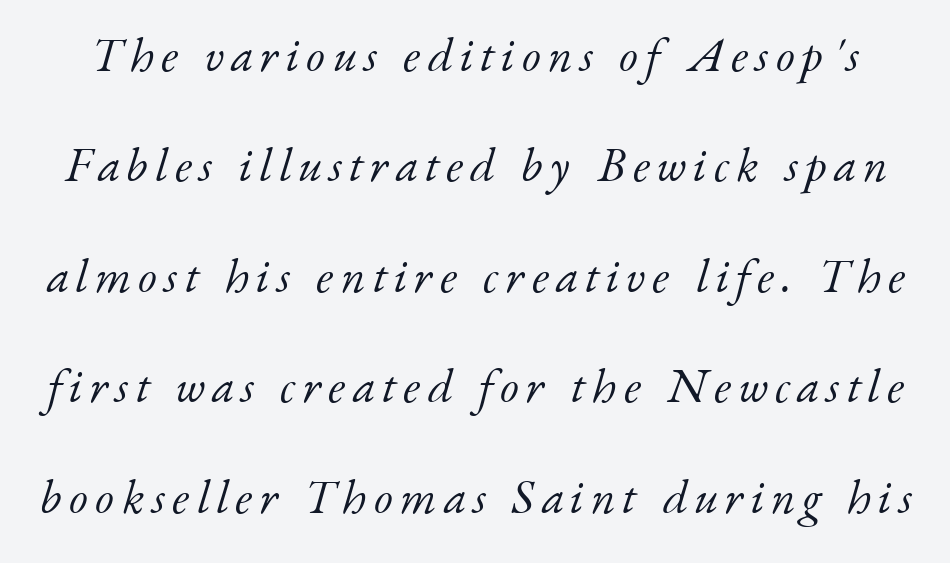
The image shows 48 px light serif type, italic (leaning right); set loose line spacing (2.3x), not underlined; low stroke contrast and a small x-height.
